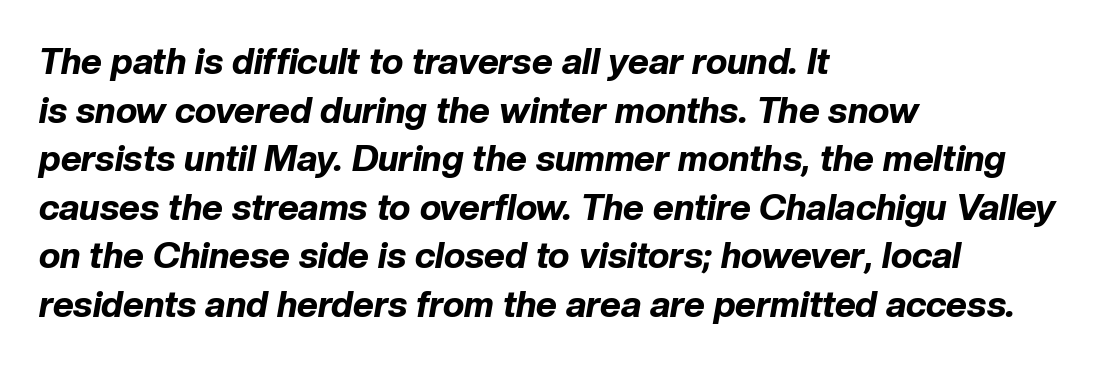
The image shows 36 px bold type, italic (leaning right); set left-aligned, normal line spacing (1.35x), normal letter spacing, not underlined; low stroke contrast and a medium x-height.
